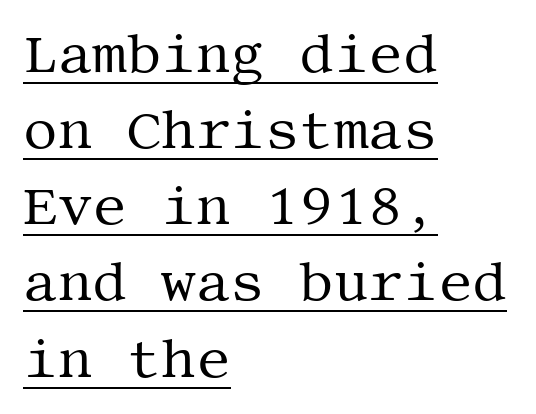
The image shows 54 px regular-weight serif type, upright; set left-aligned, normal line spacing (1.41x), normal letter spacing, underlined; medium stroke contrast and a large x-height.
